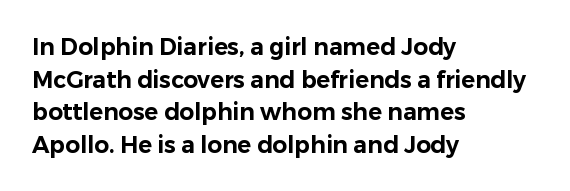
Q: Is the text italic (slanted)? A: No, it is upright.
Q: Is the text underlined? A: No.
Q: How is the paragraph aligned? A: Left-aligned.
Q: Is the spacing between letters normal or unusually wide? A: Normal.
Q: Is the spacing between lines tight, normal or loose? A: Normal.
